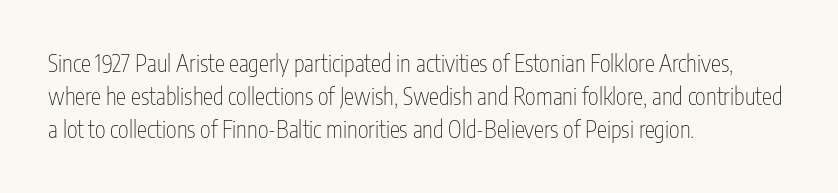
{"italic": "no", "bold": "no", "underline": "no", "align": "left", "line_spacing": "normal", "line_spacing_ratio": 1.44, "letter_spacing": "normal", "letter_spacing_em": 0.0, "glyph_px": 23}
